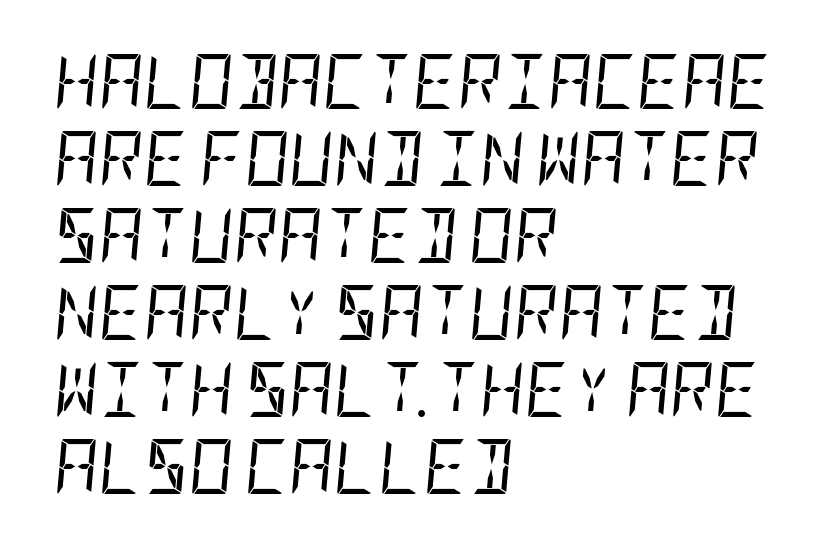
The rag falls on the right side of this text block. Letters have the restrained weight of plain body copy at most. The specimen reads as italic at a glance. You could call the tracking neutral — neither tight nor loose.
